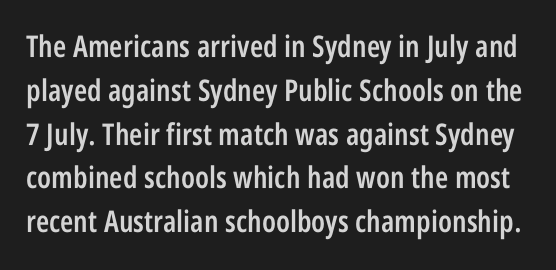
The image shows 30 px semibold, condensed sans-serif type, upright; set normal line spacing (1.46x), normal letter spacing, not underlined; low stroke contrast and a large x-height.
